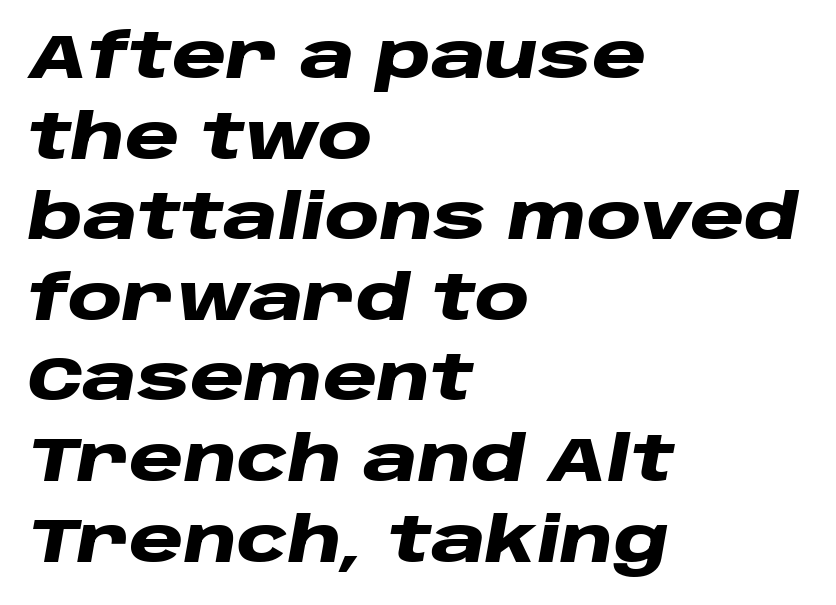
The image shows 62 px heavy, wide type, italic (leaning right); set left-aligned, normal line spacing (1.3x), normal letter spacing, not underlined; low stroke contrast and a large x-height.
